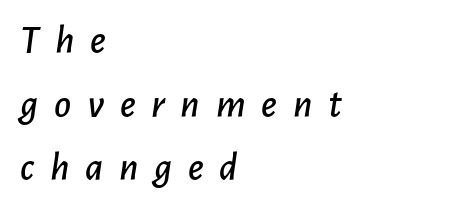
The image shows 41 px text type, italic (leaning right); set left-aligned, normal line spacing (1.55x), unusually wide letter spacing (+0.38 em), not underlined; low stroke contrast and a medium x-height.
